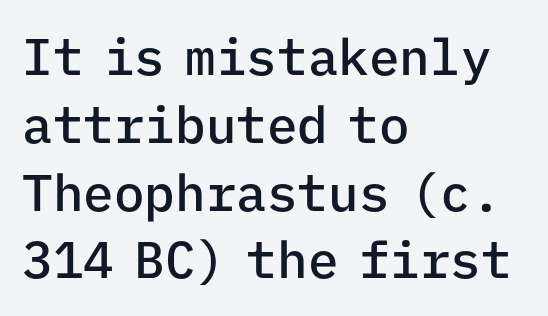
The image shows 51 px semibold sans-serif type, upright, monospaced; set left-aligned, normal line spacing (1.33x), normal letter spacing, not underlined; low stroke contrast and a medium x-height.
